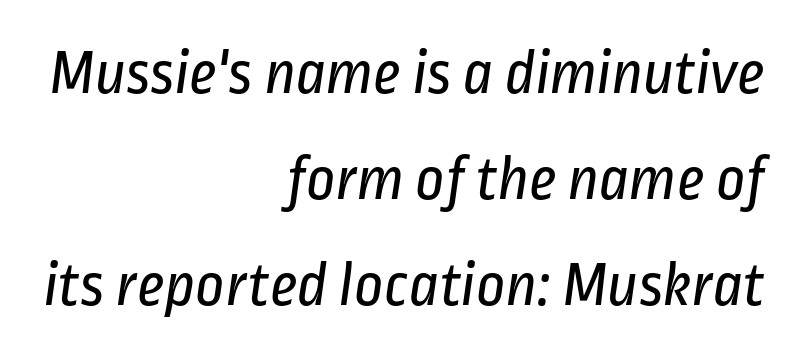
Q: Is the text bold? A: No.
Q: Is the typeface a serif or a sans-serif typeface? A: Sans-serif.
Q: Is the text underlined? A: No.
Q: How is the paragraph aligned? A: Right-aligned.
Q: Is the spacing between letters normal or unusually wide? A: Normal.
Q: Is the spacing between lines tight, normal or loose? A: Normal.
Q: Width (condensed, normal, or wide)? A: Condensed.
Q: Stroke contrast? A: Low.
Q: x-height? A: Medium.
Q: Monospaced? A: No.
